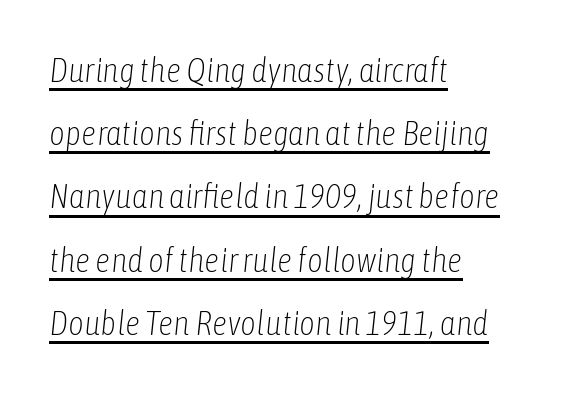
{"italic": "yes", "lean": "right", "slant_degrees": 6, "bold": "no", "weight": "light", "width": "condensed", "stroke_contrast": "low", "x_height": "medium", "monospaced": "no", "underline": "yes", "align": "left", "line_spacing_ratio": 1.86, "letter_spacing": "normal", "letter_spacing_em": 0.0, "glyph_px": 34}
